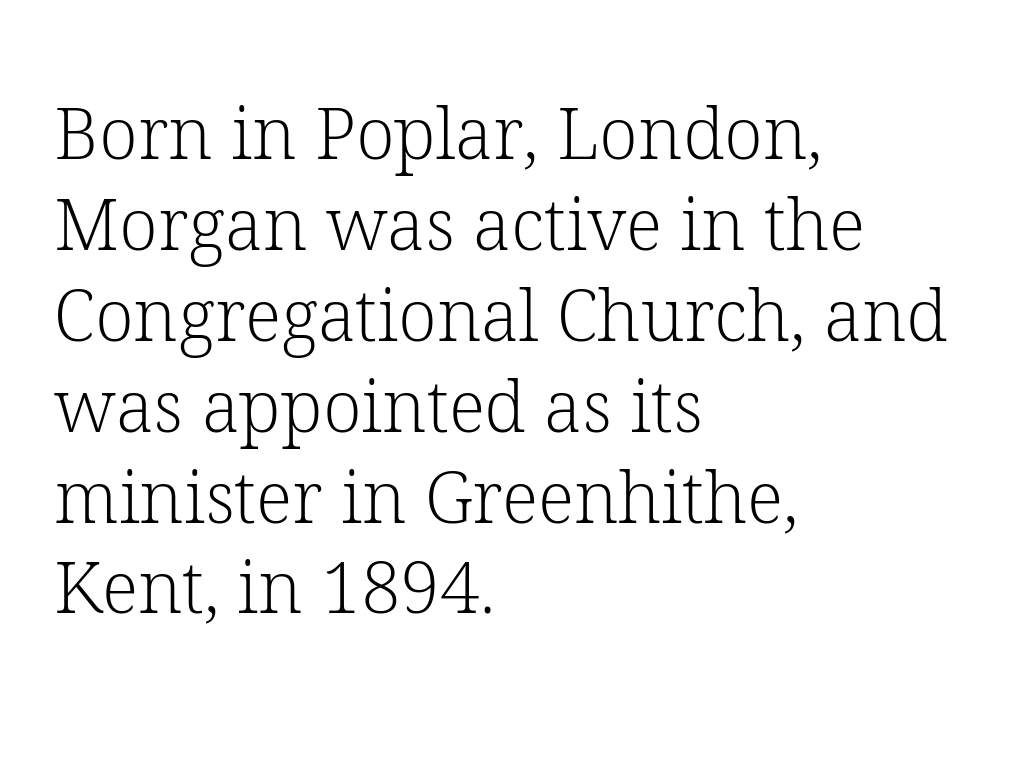
{"serif": "yes", "italic": "no", "bold": "no", "weight": "light", "width": "normal", "stroke_contrast": "low", "x_height": "medium", "monospaced": "no", "underline": "no", "align": "left", "line_spacing": "normal", "line_spacing_ratio": 1.28, "letter_spacing": "normal", "letter_spacing_em": 0.0, "glyph_px": 71}
